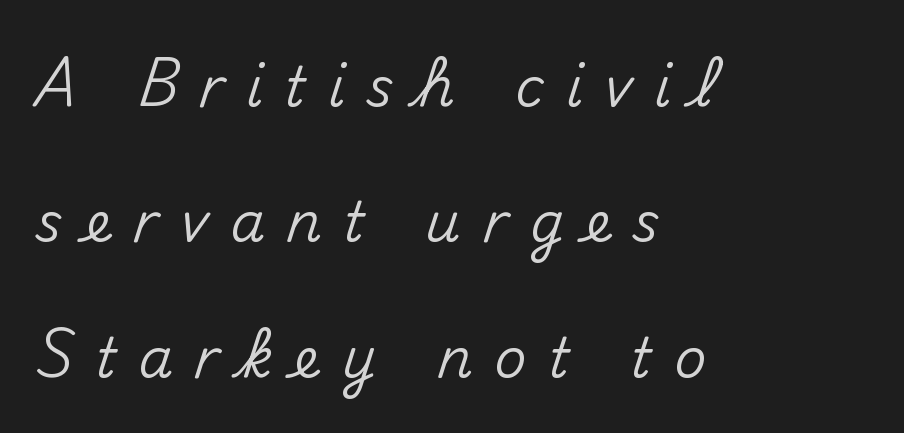
Q: Is the text italic (slanted)? A: Yes.
Q: Is the typeface a serif or a sans-serif typeface? A: Sans-serif.
Q: Is the text underlined? A: No.
Q: How is the paragraph aligned? A: Left-aligned.
Q: Is the spacing between letters normal or unusually wide? A: Unusually wide.
Q: Is the spacing between lines tight, normal or loose? A: Loose.
Q: Width (condensed, normal, or wide)? A: Normal.
Q: Stroke contrast? A: Medium.
Q: x-height? A: Small.
Q: Monospaced? A: No.
